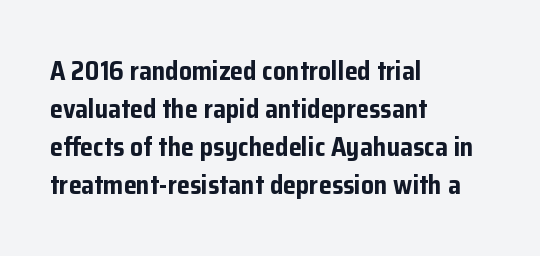
The image shows 26 px bold type, upright; set left-aligned, normal line spacing (1.46x), normal letter spacing, not underlined.
